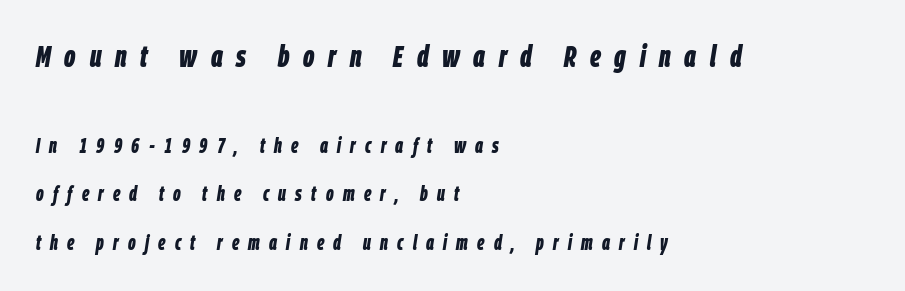
The image shows 31 px bold, condensed type, italic (leaning right); set left-aligned, loose line spacing (2.3x), unusually wide letter spacing (+0.44 em), not underlined; the first (top) block is 1.48x larger; low stroke contrast and a large x-height.
